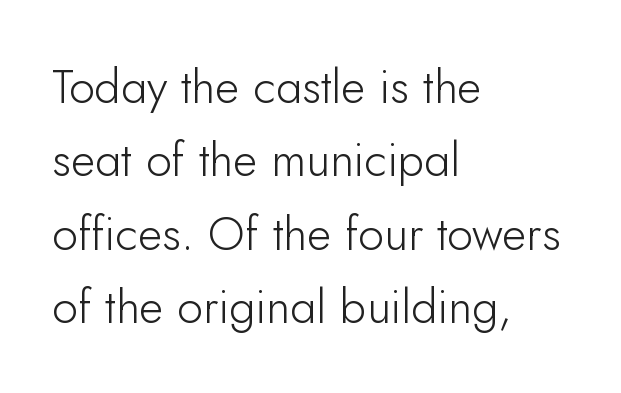
Q: Is the text bold? A: No.
Q: Is the text italic (slanted)? A: No, it is upright.
Q: Is the typeface a serif or a sans-serif typeface? A: Sans-serif.
Q: Is the text underlined? A: No.
Q: How is the paragraph aligned? A: Left-aligned.
Q: Is the spacing between letters normal or unusually wide? A: Normal.
Q: Is the spacing between lines tight, normal or loose? A: Normal.
Q: Width (condensed, normal, or wide)? A: Normal.
Q: Stroke contrast? A: Low.
Q: x-height? A: Small.
Q: Monospaced? A: No.
